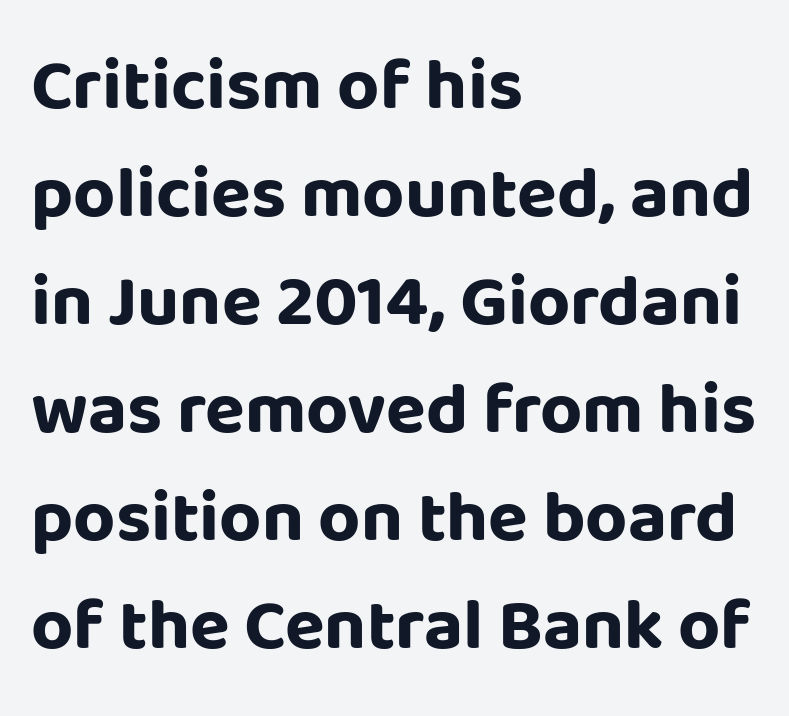
The image shows 73 px bold sans-serif type, upright; set left-aligned, normal line spacing (1.48x), normal letter spacing, not underlined; low stroke contrast and a large x-height.
